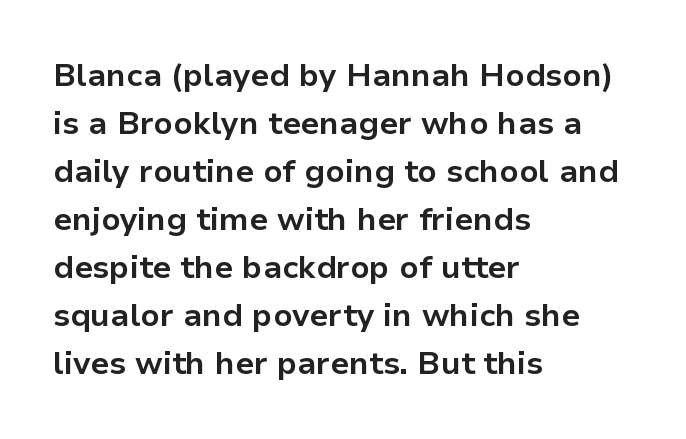
{"serif": "no", "italic": "no", "bold": "yes", "weight": "bold", "width": "normal", "stroke_contrast": "low", "x_height": "medium", "monospaced": "no", "underline": "no", "align": "left", "line_spacing": "normal", "line_spacing_ratio": 1.5, "letter_spacing": "normal", "letter_spacing_em": 0.0, "glyph_px": 32}
